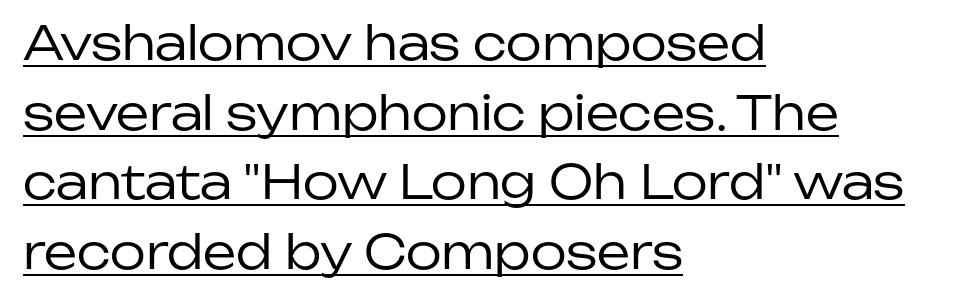
The image shows 47 px regular-weight sans-serif type, upright; set left-aligned, normal line spacing (1.48x), normal letter spacing, underlined; low stroke contrast and a medium x-height.
